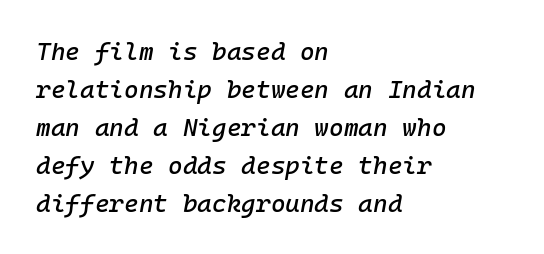
The glyphs look as if they've been sheared to an angle. Nobody drew a line under any word here. Here the glyphs are tracked normally, forming tight word shapes. If you measured baseline to baseline, you'd find a middling distance. The typesetter chose a ragged-right arrangement here.
